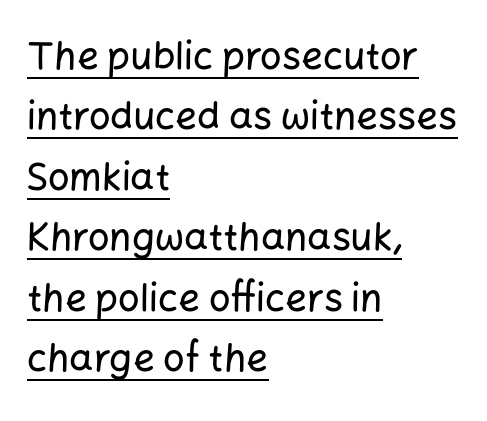
If you measured baseline to baseline, you'd find a middling distance. Characters follow at the spacing the type designer built in. Character widths vary here, with narrow letters taking less room than wide ones. Teacher's note: observe the even left margin — that is flush-left alignment. Each line of the rendering has a horizontal stroke beneath the glyphs. The type sits square on the baseline with zero lean.
